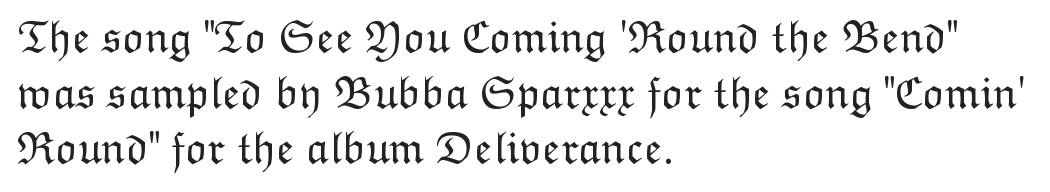
Q: Is the text bold? A: No.
Q: Is the text italic (slanted)? A: No, it is upright.
Q: Is the text underlined? A: No.
Q: How is the paragraph aligned? A: Left-aligned.
Q: Is the spacing between letters normal or unusually wide? A: Normal.
Q: Width (condensed, normal, or wide)? A: Normal.
Q: Stroke contrast? A: Low.
Q: x-height? A: Medium.
Q: Monospaced? A: No.
